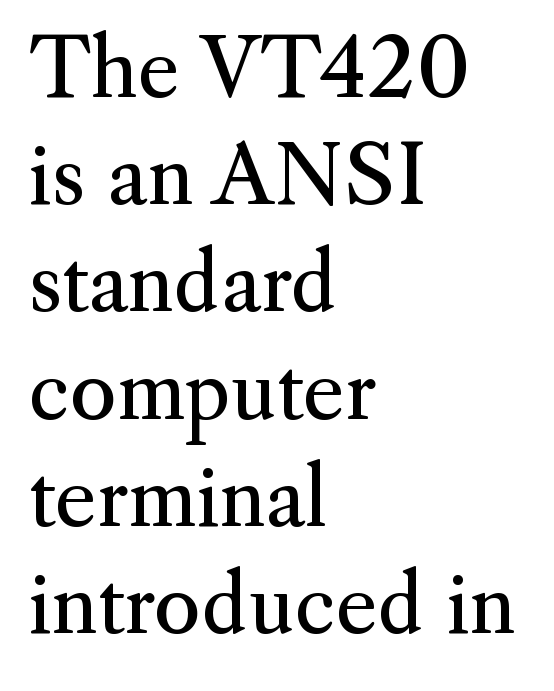
The image shows 80 px regular-weight serif type, upright; set left-aligned, normal line spacing (1.34x), normal letter spacing, not underlined; medium stroke contrast and a small x-height.
